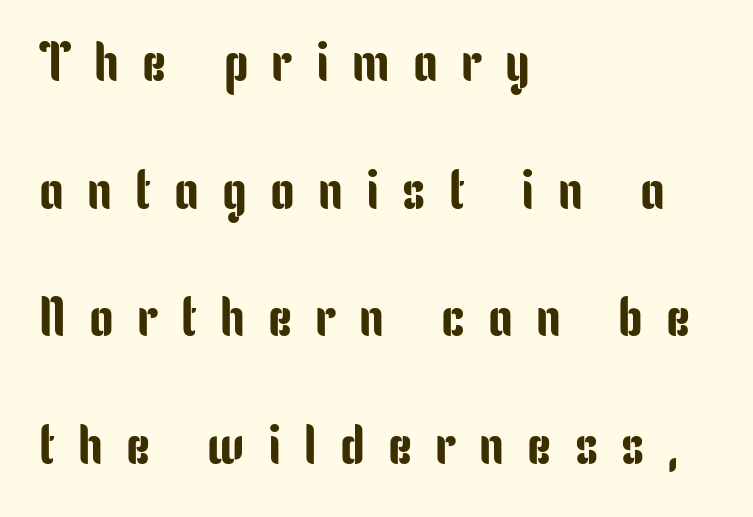
The image shows 55 px condensed sans-serif type, upright; set left-aligned, loose line spacing (2.32x), unusually wide letter spacing (+0.42 em), not underlined; low stroke contrast and a medium x-height.
